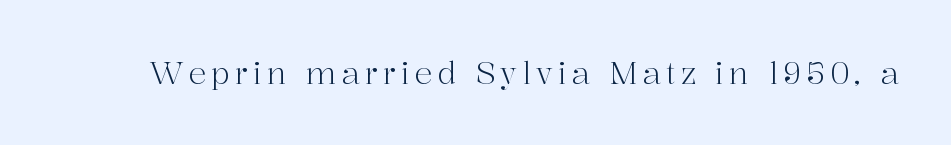
Q: Is the text bold? A: No.
Q: Is the text italic (slanted)? A: No, it is upright.
Q: Is the typeface a serif or a sans-serif typeface? A: Serif.
Q: Is the text underlined? A: No.
Q: Width (condensed, normal, or wide)? A: Normal.
Q: Stroke contrast? A: High.
Q: x-height? A: Medium.
Q: Monospaced? A: No.
